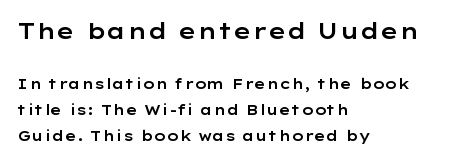
{"italic": "no", "underline": "no", "align": "left", "line_spacing_ratio": 1.84, "letter_spacing": "normal", "letter_spacing_em": 0.0, "larger_block": "first", "size_ratio": 1.57, "glyph_px": 22}
